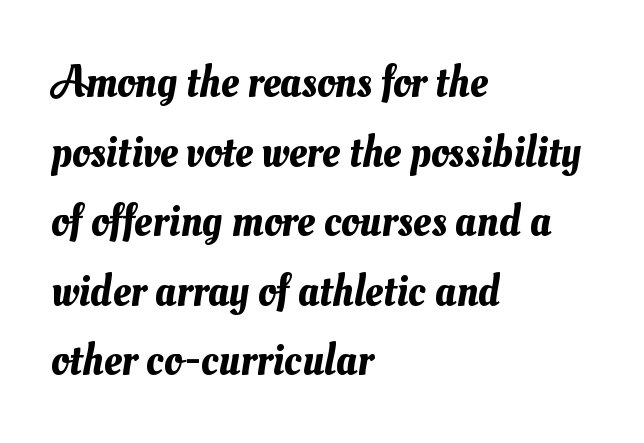
The image shows 44 px text type; set left-aligned, normal line spacing (1.58x), normal letter spacing, not underlined; medium stroke contrast and a small x-height.
